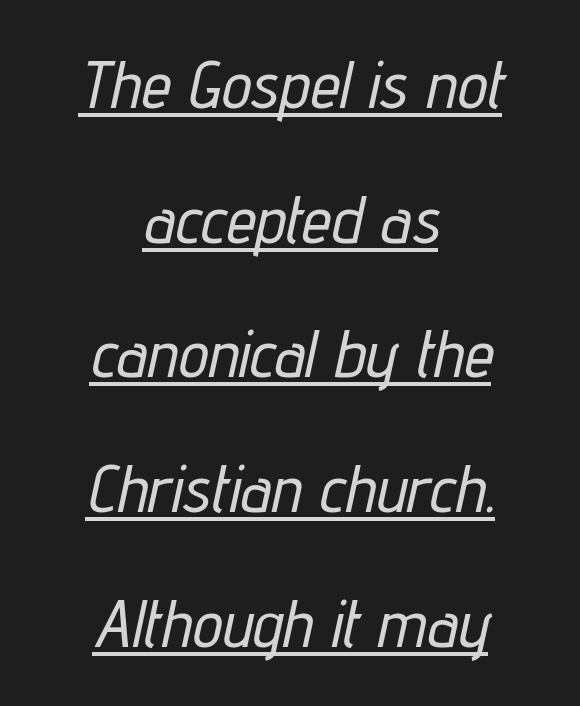
Q: Is the text italic (slanted)? A: Yes, it leans right by about 12 degrees.
Q: Is the text underlined? A: Yes.
Q: How is the paragraph aligned? A: Centered.
Q: Is the spacing between letters normal or unusually wide? A: Normal.
Q: Is the spacing between lines tight, normal or loose? A: Loose.
Q: Width (condensed, normal, or wide)? A: Condensed.
Q: Stroke contrast? A: Low.
Q: x-height? A: Medium.
Q: Monospaced? A: No.
